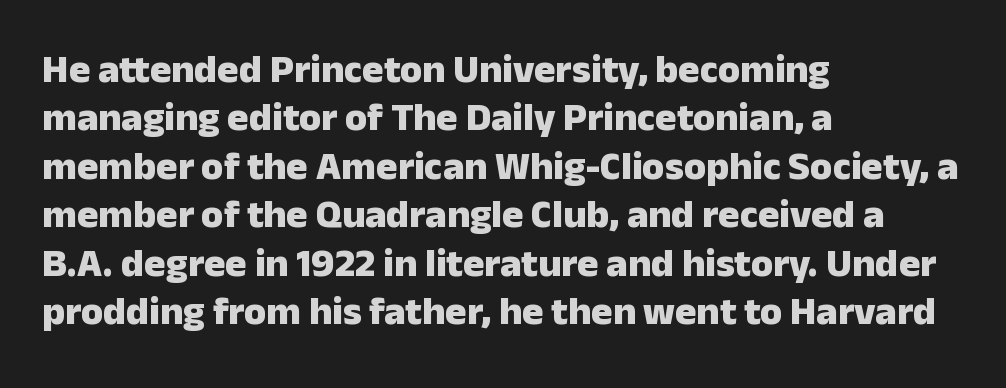
Q: Is the text bold? A: Yes.
Q: Is the text italic (slanted)? A: No, it is upright.
Q: Is the typeface a serif or a sans-serif typeface? A: Sans-serif.
Q: Is the text underlined? A: No.
Q: How is the paragraph aligned? A: Left-aligned.
Q: Is the spacing between letters normal or unusually wide? A: Normal.
Q: Width (condensed, normal, or wide)? A: Normal.
Q: Stroke contrast? A: Low.
Q: x-height? A: Medium.
Q: Monospaced? A: No.
